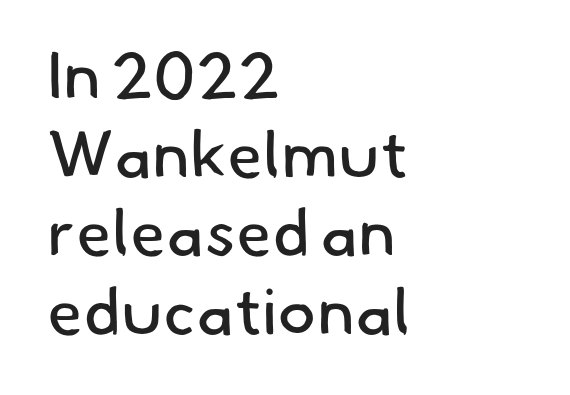
Q: Is the text bold? A: No.
Q: Is the typeface a serif or a sans-serif typeface? A: Sans-serif.
Q: Is the text underlined? A: No.
Q: How is the paragraph aligned? A: Left-aligned.
Q: Is the spacing between letters normal or unusually wide? A: Normal.
Q: Width (condensed, normal, or wide)? A: Normal.
Q: Stroke contrast? A: Low.
Q: x-height? A: Small.
Q: Monospaced? A: No.
